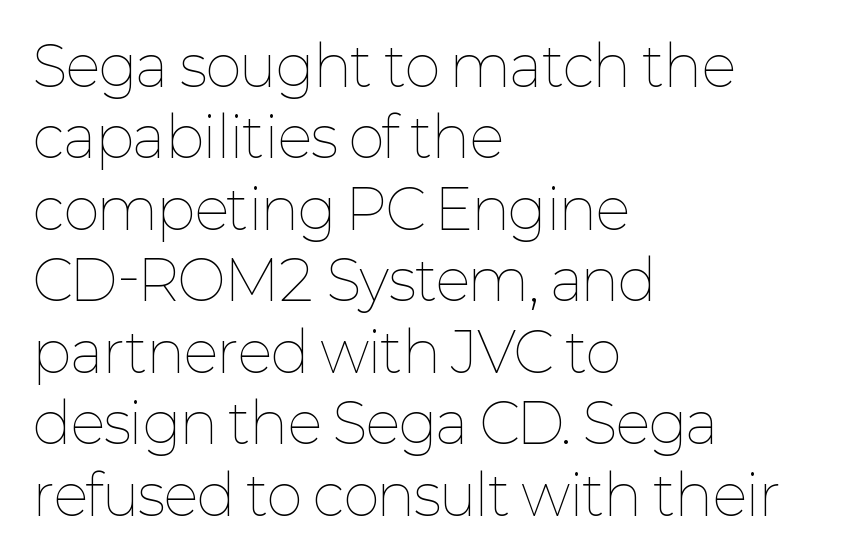
The image shows 55 px thin type, upright; set left-aligned, normal line spacing (1.3x), normal letter spacing, not underlined; low stroke contrast and a medium x-height.
